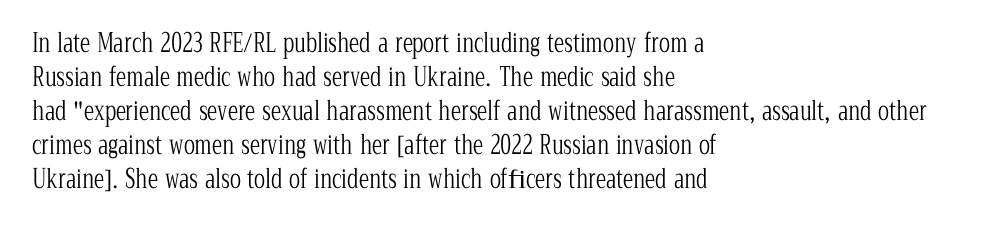
Descenders are the only things crossing below the line. All the whitespace from short lines collects on the right. Characters remain perfectly vertical along every line. The letters sit at their default tracking, neither squeezed nor spread.
